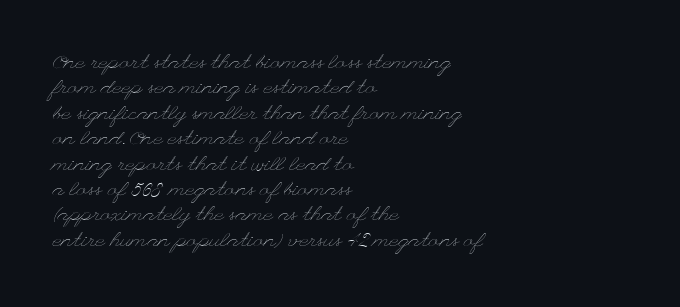
The rows are spaced the way most documents space them. Weight: in the light-to-regular range. Each word holds together tightly as a unit, with standard inter-letter gaps. Nobody drew a line under any word here.
